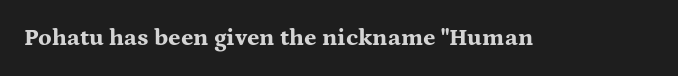
{"italic": "no", "bold": "yes", "underline": "no", "letter_spacing": "normal", "letter_spacing_em": 0.0, "glyph_px": 24}
